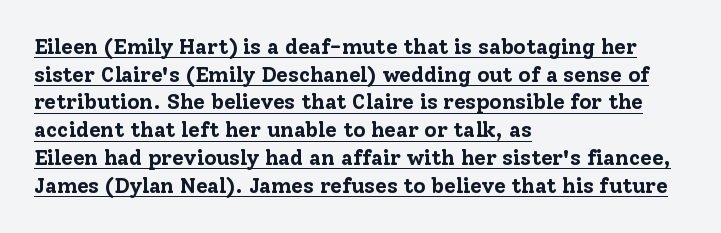
{"italic": "no", "bold": "yes", "underline": "yes", "align": "left", "line_spacing": "normal", "line_spacing_ratio": 1.32, "letter_spacing": "normal", "letter_spacing_em": 0.0, "glyph_px": 21}
